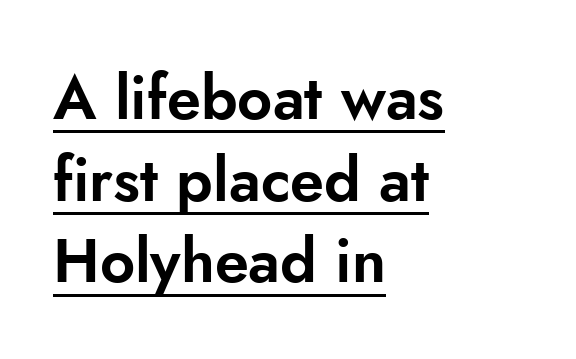
Q: Is the text italic (slanted)? A: No, it is upright.
Q: Is the typeface a serif or a sans-serif typeface? A: Sans-serif.
Q: Is the text underlined? A: Yes.
Q: How is the paragraph aligned? A: Left-aligned.
Q: Is the spacing between letters normal or unusually wide? A: Normal.
Q: Is the spacing between lines tight, normal or loose? A: Normal.
Q: Width (condensed, normal, or wide)? A: Normal.
Q: Stroke contrast? A: Low.
Q: x-height? A: Small.
Q: Monospaced? A: No.
